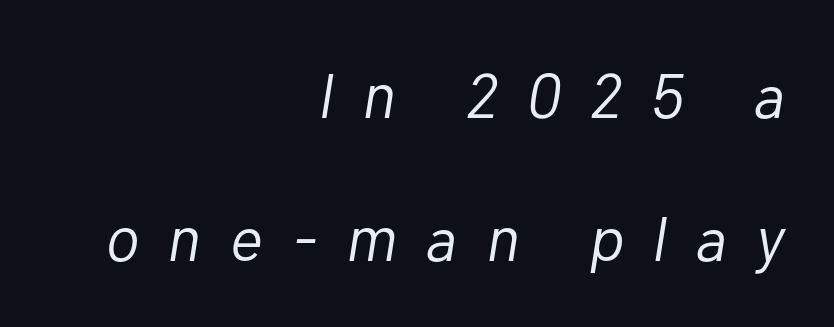
Q: Is the text bold? A: No.
Q: Is the text italic (slanted)? A: Yes, it leans right by about 10 degrees.
Q: Is the text underlined? A: No.
Q: How is the paragraph aligned? A: Right-aligned.
Q: Is the spacing between letters normal or unusually wide? A: Unusually wide.
Q: Is the spacing between lines tight, normal or loose? A: Loose.
Q: Width (condensed, normal, or wide)? A: Normal.
Q: Stroke contrast? A: Low.
Q: x-height? A: Medium.
Q: Monospaced? A: No.
